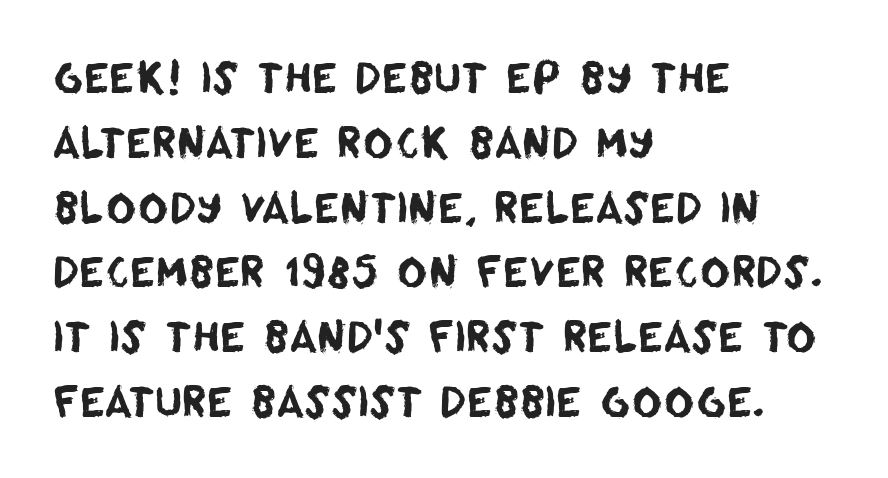
{"serif": "no", "width": "normal", "stroke_contrast": "low", "x_height": "large", "monospaced": "no", "underline": "no", "align": "left", "line_spacing": "normal", "line_spacing_ratio": 1.58, "letter_spacing": "normal", "letter_spacing_em": 0.0, "glyph_px": 41}
